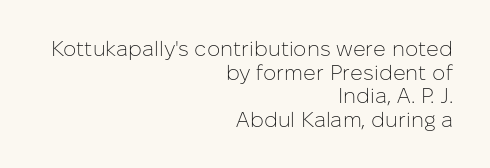
Q: Is the text bold? A: No.
Q: Is the text italic (slanted)? A: No, it is upright.
Q: Is the text underlined? A: No.
Q: How is the paragraph aligned? A: Right-aligned.
Q: Is the spacing between letters normal or unusually wide? A: Normal.
Q: Is the spacing between lines tight, normal or loose? A: Tight.
